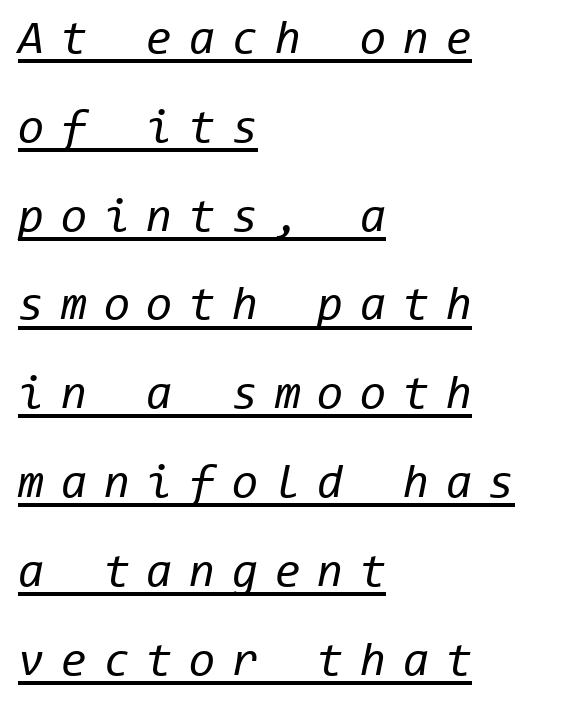
Q: Is the text bold? A: No.
Q: Is the text italic (slanted)? A: Yes, it leans right by about 11 degrees.
Q: Is the text underlined? A: Yes.
Q: How is the paragraph aligned? A: Left-aligned.
Q: Is the spacing between letters normal or unusually wide? A: Unusually wide.
Q: Width (condensed, normal, or wide)? A: Normal.
Q: Stroke contrast? A: Low.
Q: x-height? A: Medium.
Q: Monospaced? A: Yes.
